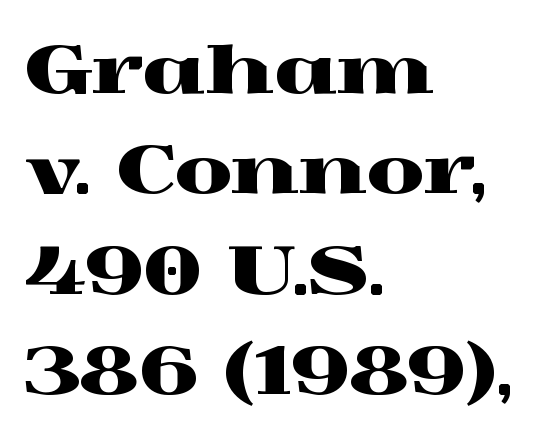
{"serif": "yes", "italic": "no", "width": "wide", "x_height": "medium", "monospaced": "no", "underline": "no", "align": "left", "line_spacing": "normal", "line_spacing_ratio": 1.52, "letter_spacing": "normal", "letter_spacing_em": 0.0, "glyph_px": 66}
